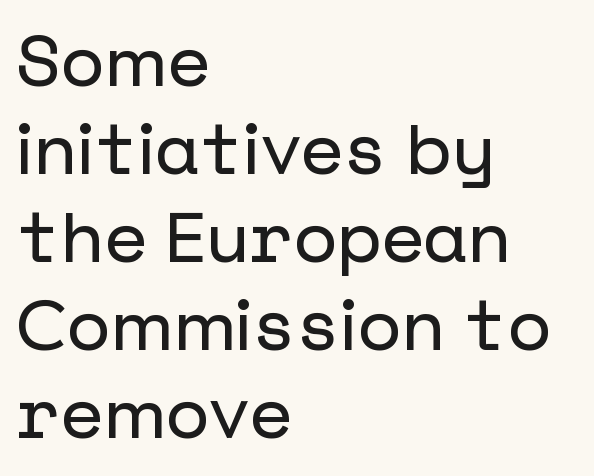
The image shows 71 px sans-serif type, upright; set left-aligned, line spacing 1.24x, normal letter spacing, not underlined; low stroke contrast and a medium x-height.
